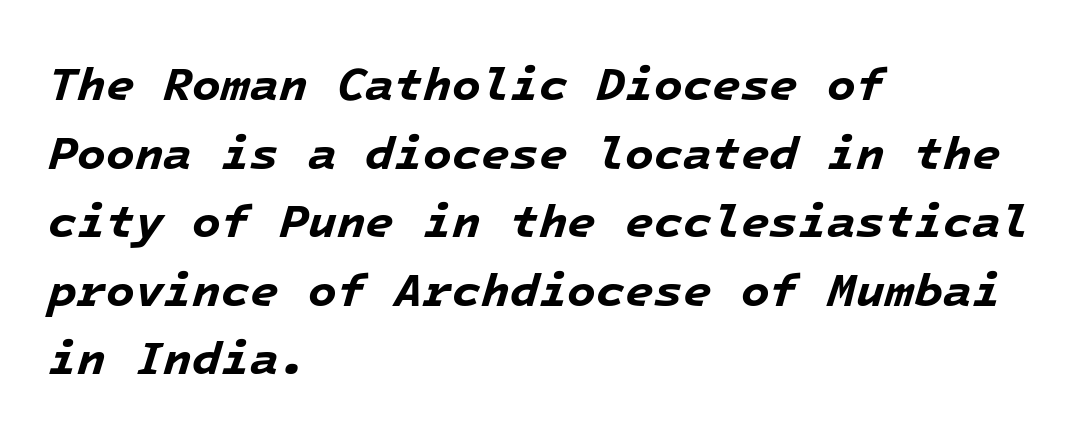
Inter-character spacing is left at the font's built-in metrics. Students, this is bold: see how much ink each stroke carries. The designer left line spacing at the default. Is the type slanted? Yes — the strokes lean at a clear angle.
